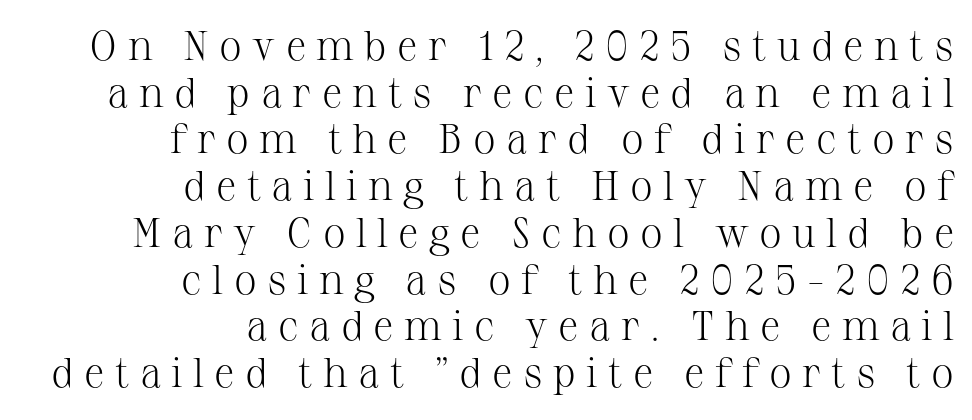
The image shows 41 px light serif type, upright; set right-aligned, tight line spacing (1.14x), unusually wide letter spacing (+0.25 em), not underlined; medium stroke contrast and a medium x-height.
